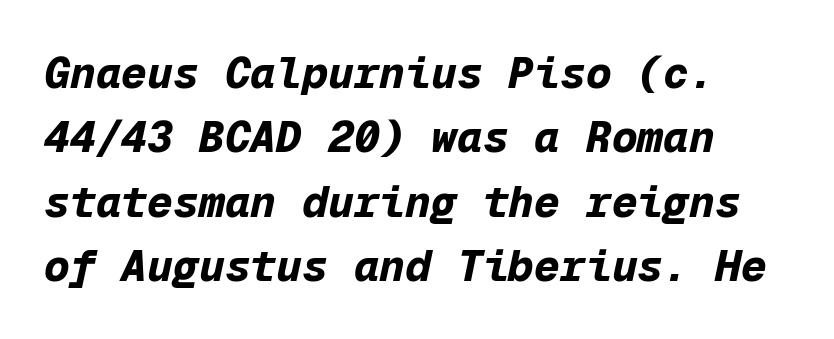
The area under the type is left untouched. Note the uniform advance width — an 'i' takes as much space as an 'm'. These lines are set flush left with a ragged right edge. Does the lettering tilt? It does — this is italic. Characters follow at the spacing the type designer built in.
